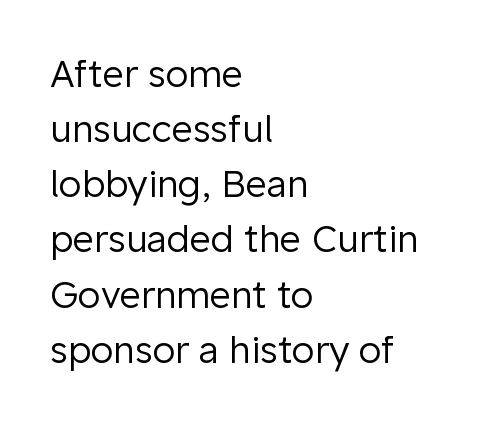
Q: Is the text bold? A: No.
Q: Is the text italic (slanted)? A: No, it is upright.
Q: Is the typeface a serif or a sans-serif typeface? A: Sans-serif.
Q: Is the text underlined? A: No.
Q: How is the paragraph aligned? A: Left-aligned.
Q: Is the spacing between letters normal or unusually wide? A: Normal.
Q: Is the spacing between lines tight, normal or loose? A: Normal.
Q: Width (condensed, normal, or wide)? A: Normal.
Q: Stroke contrast? A: Low.
Q: x-height? A: Medium.
Q: Monospaced? A: No.
